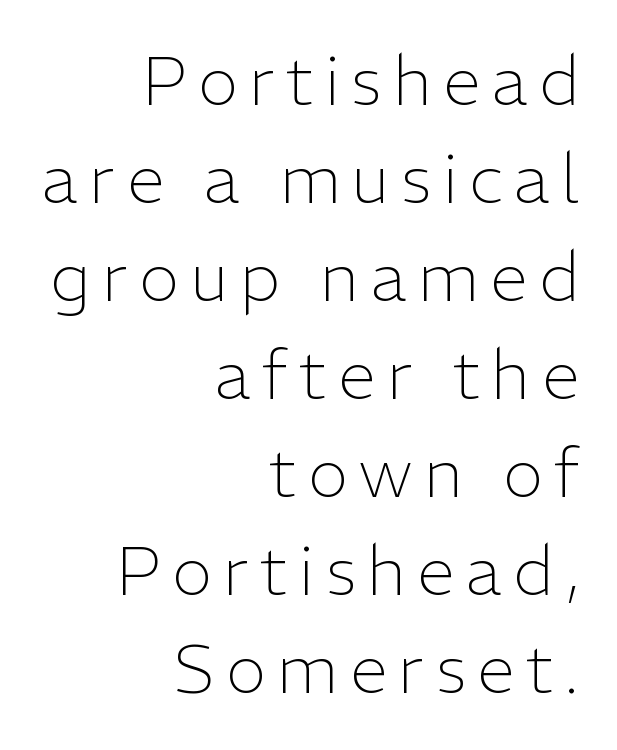
{"serif": "no", "italic": "no", "bold": "no", "weight": "light", "width": "normal", "stroke_contrast": "low", "x_height": "medium", "monospaced": "no", "underline": "no", "align": "right", "line_spacing": "normal", "line_spacing_ratio": 1.44, "glyph_px": 68}
